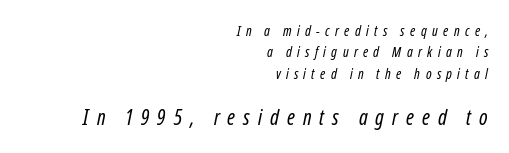
Anything drawn beneath the words? Only blank space. These glyphs show unthickened strokes, regular width or finer. Style check: oblique. If you measured baseline to baseline, you'd find a middling distance. Right-aligned paragraph, ragged on the left.
